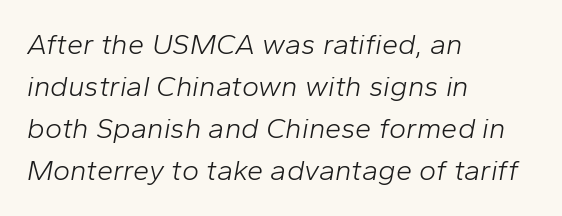
Q: Is the text bold? A: No.
Q: Is the text italic (slanted)? A: Yes, it leans right by about 10 degrees.
Q: Is the text underlined? A: No.
Q: How is the paragraph aligned? A: Left-aligned.
Q: Is the spacing between letters normal or unusually wide? A: Normal.
Q: Is the spacing between lines tight, normal or loose? A: Normal.
Q: Width (condensed, normal, or wide)? A: Normal.
Q: Stroke contrast? A: Low.
Q: x-height? A: Medium.
Q: Monospaced? A: No.
